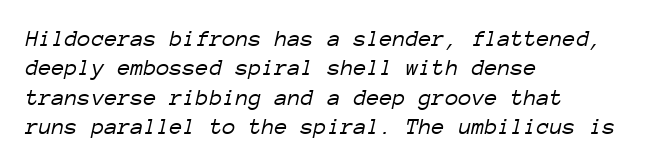
{"italic": "yes", "lean": "right", "slant_degrees": 12, "bold": "no", "underline": "no", "align": "left", "line_spacing_ratio": 1.22, "letter_spacing": "normal", "letter_spacing_em": 0.0, "glyph_px": 24}
